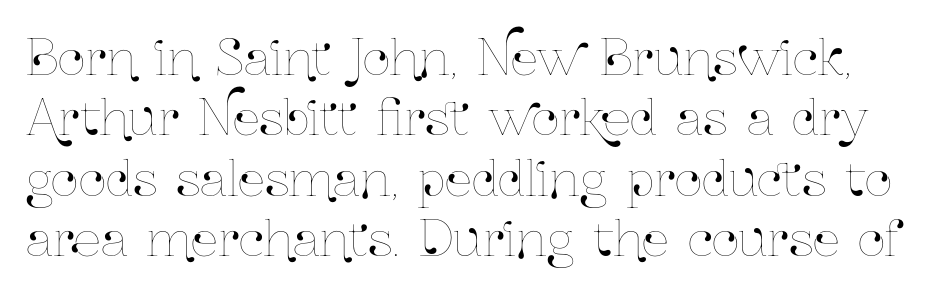
{"italic": "no", "width": "condensed", "stroke_contrast": "low", "x_height": "medium", "monospaced": "no", "underline": "no", "line_spacing": "normal", "line_spacing_ratio": 1.26, "letter_spacing": "normal", "letter_spacing_em": 0.0, "glyph_px": 48}
